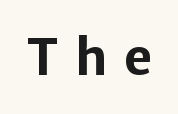
The image shows 50 px bold sans-serif type, upright; set unusually wide letter spacing (+0.34 em), not underlined; low stroke contrast and a medium x-height.
